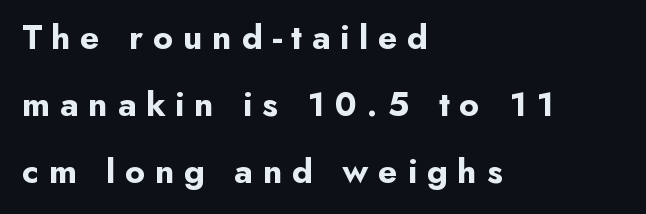
{"serif": "no", "italic": "no", "bold": "yes", "weight": "bold", "width": "normal", "stroke_contrast": "low", "x_height": "small", "monospaced": "no", "underline": "no", "align": "left", "line_spacing": "loose", "line_spacing_ratio": 1.91, "letter_spacing": "wide", "letter_spacing_em": 0.28, "glyph_px": 35}
